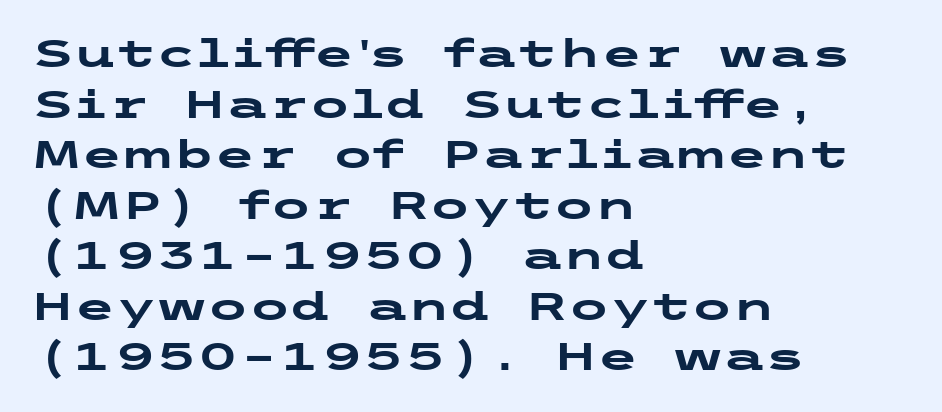
{"serif": "no", "italic": "no", "bold": "yes", "weight": "heavy", "width": "wide", "stroke_contrast": "low", "x_height": "medium", "underline": "no", "align": "left", "line_spacing": "normal", "line_spacing_ratio": 1.33, "letter_spacing": "normal", "letter_spacing_em": 0.0, "glyph_px": 38}
